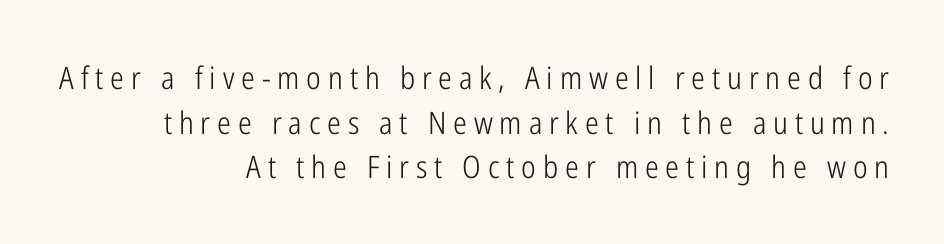
Q: Is the text bold? A: No.
Q: Is the text italic (slanted)? A: No, it is upright.
Q: Is the typeface a serif or a sans-serif typeface? A: Sans-serif.
Q: Is the text underlined? A: No.
Q: How is the paragraph aligned? A: Right-aligned.
Q: Is the spacing between letters normal or unusually wide? A: Unusually wide.
Q: Is the spacing between lines tight, normal or loose? A: Normal.
Q: Width (condensed, normal, or wide)? A: Condensed.
Q: Stroke contrast? A: Low.
Q: x-height? A: Medium.
Q: Monospaced? A: No.
